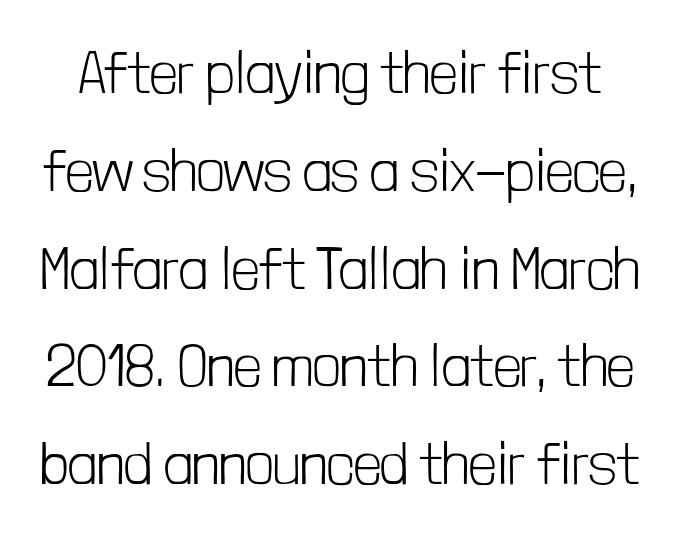
The image shows 60 px light, condensed sans-serif type, upright; set normal line spacing (1.63x), normal letter spacing, not underlined; low stroke contrast and a medium x-height.
